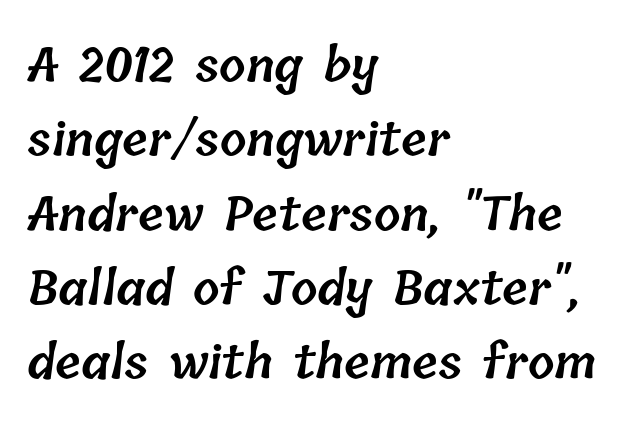
{"bold": "semi", "weight": "semibold", "width": "normal", "stroke_contrast": "low", "x_height": "medium", "monospaced": "no", "underline": "no", "align": "left", "line_spacing": "normal", "line_spacing_ratio": 1.58, "letter_spacing": "normal", "letter_spacing_em": 0.0, "glyph_px": 47}
